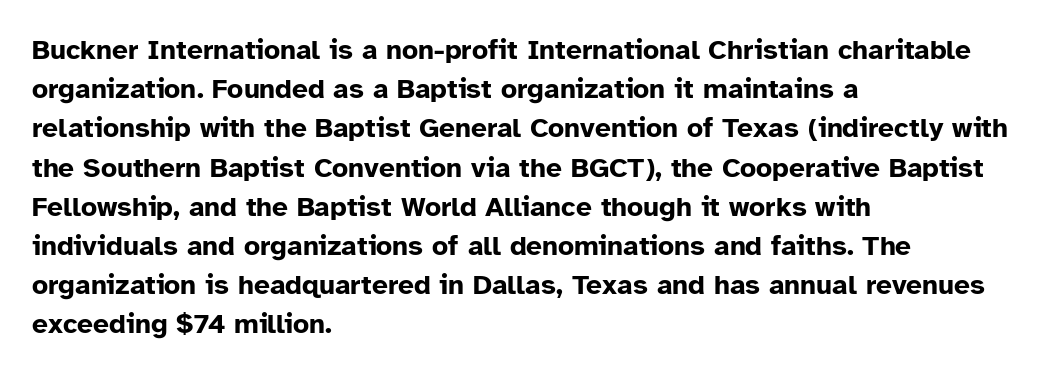
Q: Is the text bold? A: Yes.
Q: Is the text italic (slanted)? A: No, it is upright.
Q: Is the typeface a serif or a sans-serif typeface? A: Sans-serif.
Q: Is the text underlined? A: No.
Q: How is the paragraph aligned? A: Left-aligned.
Q: Is the spacing between letters normal or unusually wide? A: Normal.
Q: Is the spacing between lines tight, normal or loose? A: Normal.
Q: Width (condensed, normal, or wide)? A: Normal.
Q: Stroke contrast? A: Low.
Q: x-height? A: Medium.
Q: Monospaced? A: No.
